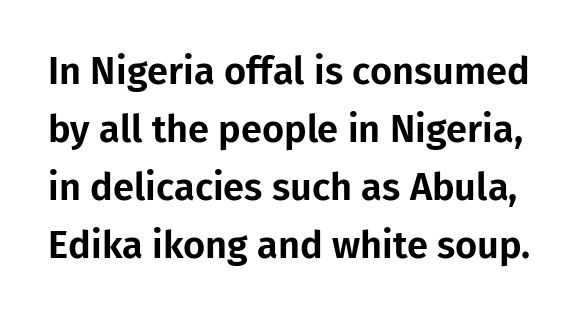
Normally led — the rows are evenly, conventionally spaced. The letters stand straight up with perfectly vertical stems. Do the characters align in a grid? No, the font is proportional. Check the space under the baseline: it is left empty. Grotesque or geometric, the face here clearly has no serifs. Inter-character spacing is left at the font's built-in metrics.
